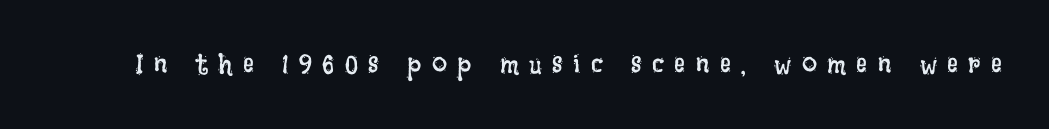
These glyphs show unthickened strokes, regular width or finer. Underlining? Definitely not there. Characters remain perfectly vertical along every line. Caption: expanded tracking, letters set apart.
